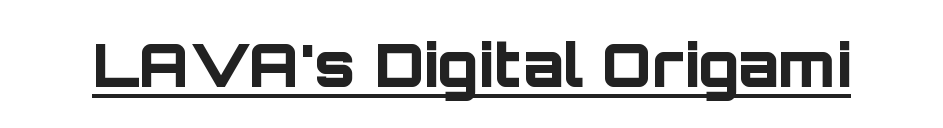
The image shows 60 px bold sans-serif type, upright; set normal letter spacing, underlined; low stroke contrast and a large x-height.
